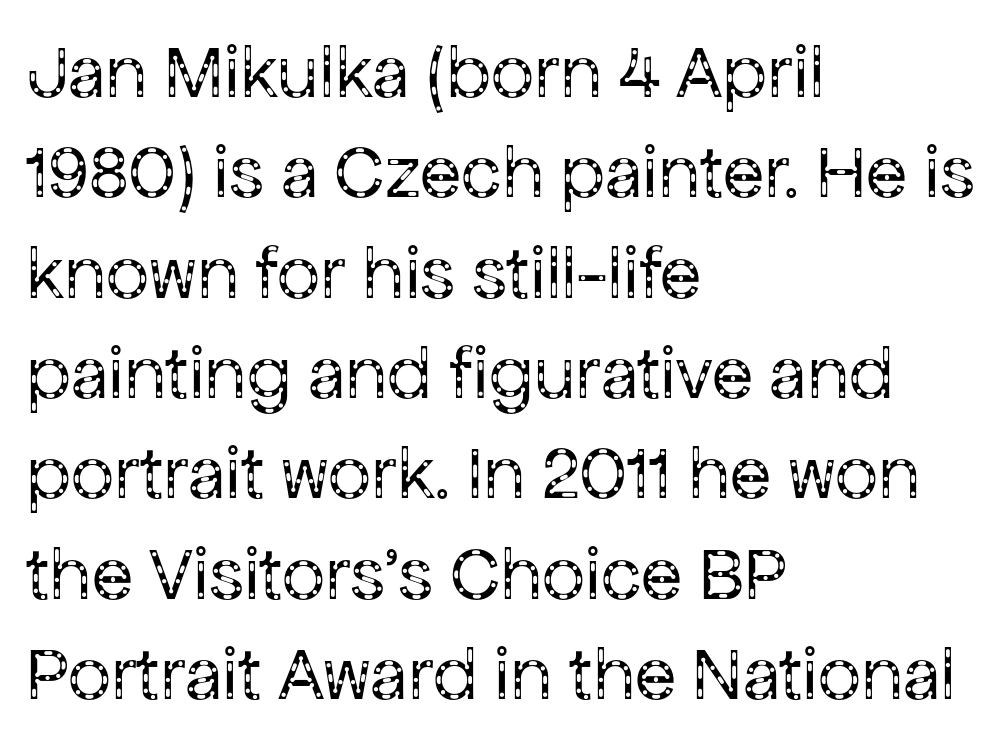
The image shows 76 px regular-weight sans-serif type, upright; set left-aligned, normal line spacing (1.32x), normal letter spacing, not underlined; low stroke contrast and a medium x-height.
